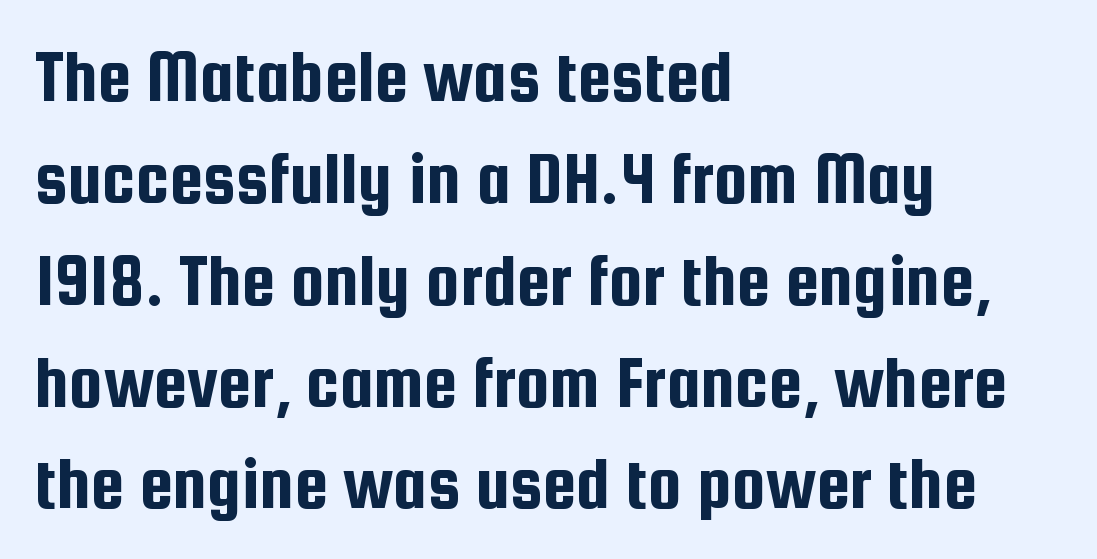
{"serif": "no", "italic": "no", "width": "condensed", "stroke_contrast": "low", "x_height": "medium", "monospaced": "no", "underline": "no", "align": "left", "line_spacing": "normal", "line_spacing_ratio": 1.34, "letter_spacing": "normal", "letter_spacing_em": 0.0, "glyph_px": 76}
